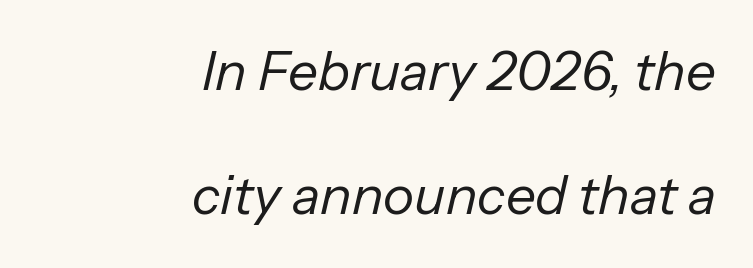
{"italic": "yes", "lean": "right", "slant_degrees": 13, "bold": "no", "weight": "regular", "width": "normal", "stroke_contrast": "low", "x_height": "medium", "monospaced": "no", "underline": "no", "align": "right", "line_spacing": "loose", "line_spacing_ratio": 2.34, "letter_spacing": "normal", "letter_spacing_em": 0.0, "glyph_px": 53}
